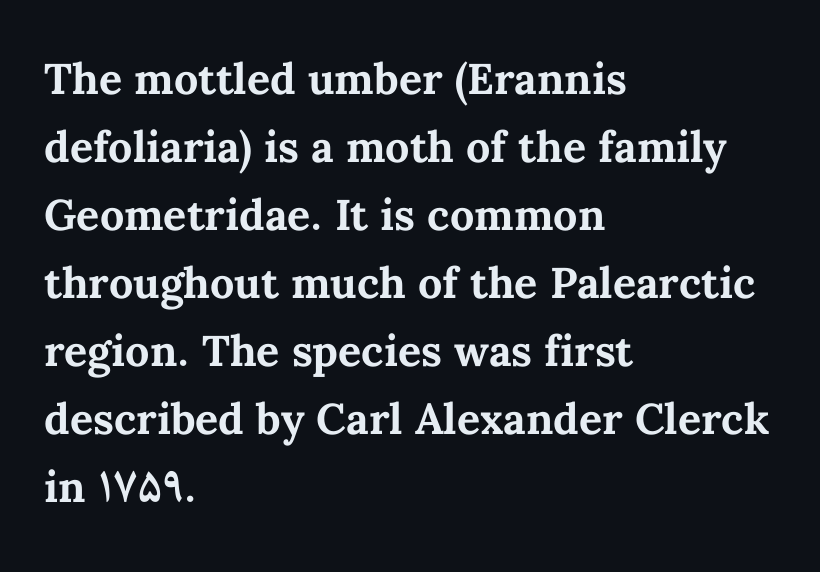
Students, note that the glyphs here touch the page at normal intervals. Rendered with straight, roman letterforms. Only glyphs here, with clear space below each row. Where is the straight margin? On the left.
